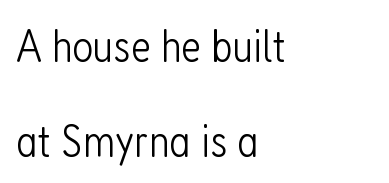
Q: Is the text bold? A: No.
Q: Is the text italic (slanted)? A: No, it is upright.
Q: Is the typeface a serif or a sans-serif typeface? A: Sans-serif.
Q: Is the text underlined? A: No.
Q: How is the paragraph aligned? A: Left-aligned.
Q: Is the spacing between letters normal or unusually wide? A: Normal.
Q: Is the spacing between lines tight, normal or loose? A: Loose.
Q: Width (condensed, normal, or wide)? A: Condensed.
Q: Stroke contrast? A: Low.
Q: x-height? A: Medium.
Q: Monospaced? A: No.
